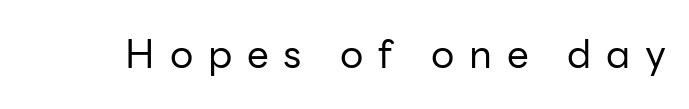
Descenders hang freely into open space. Each stroke keeps to a modest, everyday thickness or less. Look at the tracking — it's clearly loosened, letters drifting apart. In terms of letterform style, serifs are entirely absent. The letters advance in unequal steps, a hallmark of proportional type.
